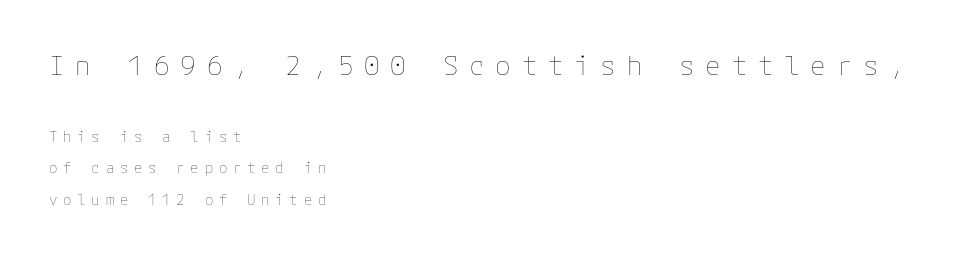
Q: Is the text bold? A: No.
Q: Is the text italic (slanted)? A: No, it is upright.
Q: Is the text underlined? A: No.
Q: How is the paragraph aligned? A: Left-aligned.
Q: Is the spacing between letters normal or unusually wide? A: Unusually wide.
Q: Is the spacing between lines tight, normal or loose? A: Loose.
Q: Which block of text is set in a larger size, the first (top) or the second (bottom)? A: The first (top) one.
